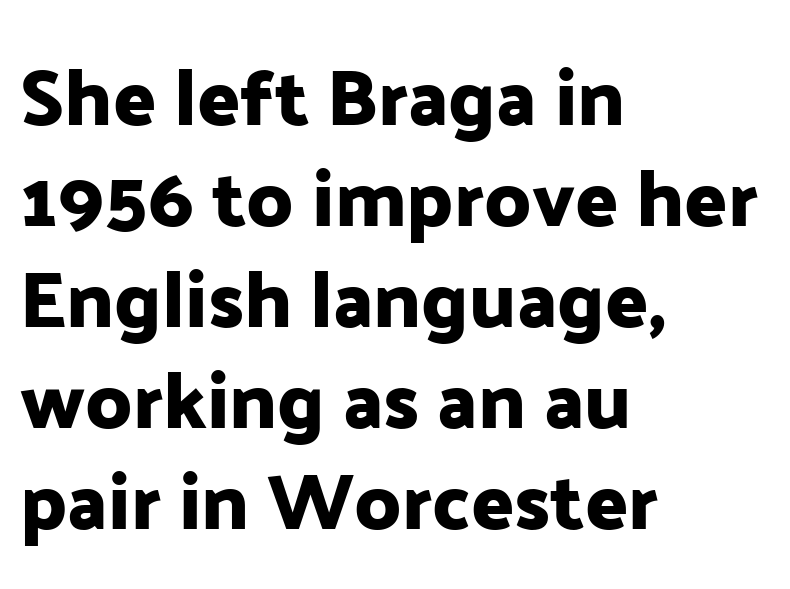
Q: Is the text italic (slanted)? A: No, it is upright.
Q: Is the typeface a serif or a sans-serif typeface? A: Sans-serif.
Q: Is the text underlined? A: No.
Q: How is the paragraph aligned? A: Left-aligned.
Q: Is the spacing between letters normal or unusually wide? A: Normal.
Q: Is the spacing between lines tight, normal or loose? A: Normal.
Q: Width (condensed, normal, or wide)? A: Normal.
Q: Stroke contrast? A: Low.
Q: x-height? A: Medium.
Q: Monospaced? A: No.
